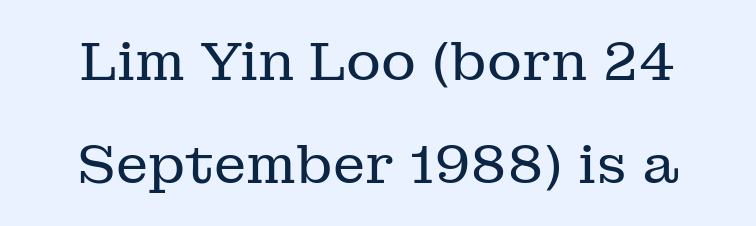
Weight: not bold — regular or lighter. What kind of face is this? One with serifs. Whoever set this chose breathing room over compactness in the vertical rhythm. Nope, not italic — everything's standing straight. A typesetter would call this proportional, since set widths differ per character. Spacing between characters is what you'd get straight out of the box.
